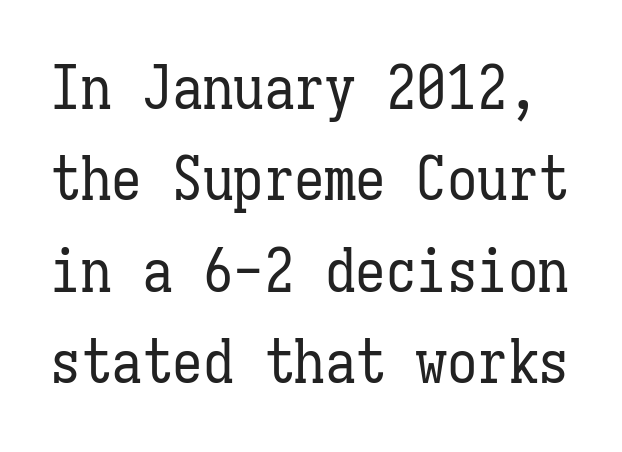
Q: Is the text bold? A: No.
Q: Is the text italic (slanted)? A: No, it is upright.
Q: Is the text underlined? A: No.
Q: Is the spacing between letters normal or unusually wide? A: Normal.
Q: Is the spacing between lines tight, normal or loose? A: Normal.
Q: Width (condensed, normal, or wide)? A: Condensed.
Q: Stroke contrast? A: Low.
Q: x-height? A: Medium.
Q: Monospaced? A: Yes.
